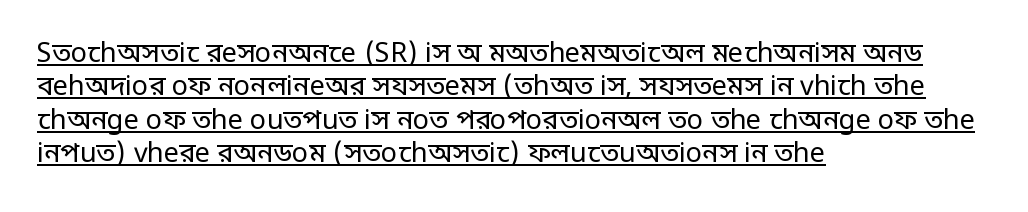
The image shows 27 px text type, upright; set left-aligned, line spacing 1.24x, normal letter spacing, underlined.
